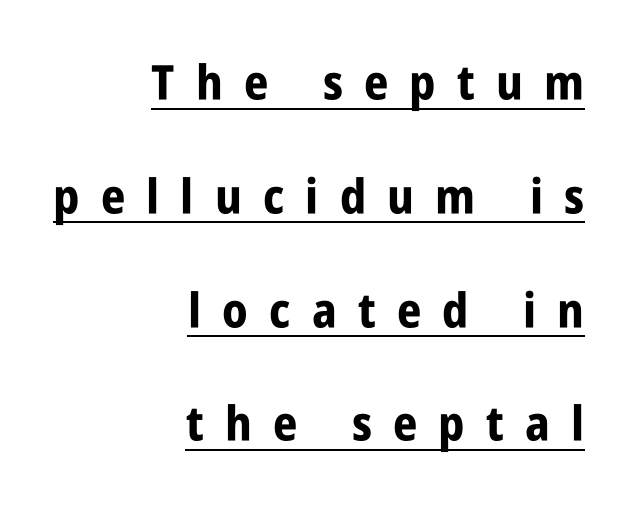
The lettering stays uniformly vertical, giving the passage a roman look. Spacing verdict: proportional, widths tailored to each character. Plenty of ink on the page — the face is bold. Check the space under the baseline: a stroke is drawn there.
